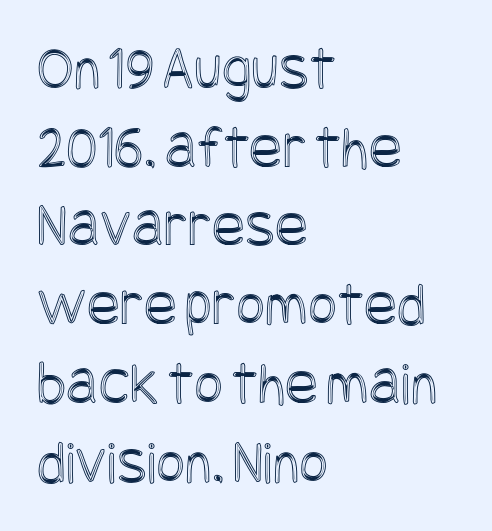
{"italic": "no", "width": "condensed", "x_height": "large", "underline": "no", "align": "left", "line_spacing": "normal", "line_spacing_ratio": 1.27, "letter_spacing": "normal", "letter_spacing_em": 0.0, "glyph_px": 62}
